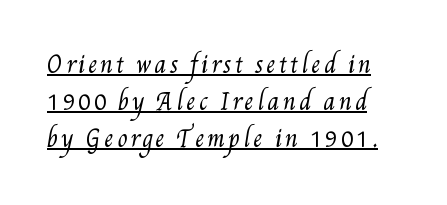
Interline gaps are of average width in this sample. The typesetting does not lean heavy: it is not bold. The lettering is marked with a stroke running underneath it.
